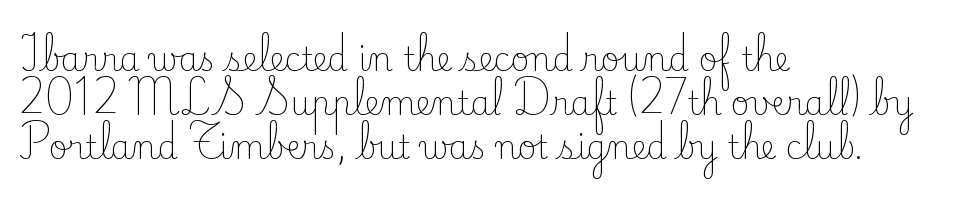
You could call the tracking neutral — neither tight nor loose. This is serif lettering, the kind often seen in printed books. The font sits on the lighter half of the weight spectrum, regular included. Line beginnings align vertically; line endings do not. This sample keeps an unexceptional amount of space between lines. The string is rendered with underlining switched off.
